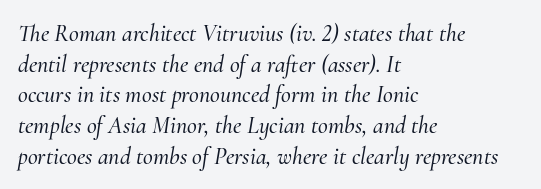
{"italic": "yes", "lean": "right", "slant_degrees": 10, "underline": "no", "align": "left", "line_spacing": "normal", "line_spacing_ratio": 1.28, "letter_spacing": "normal", "letter_spacing_em": 0.0, "glyph_px": 24}
